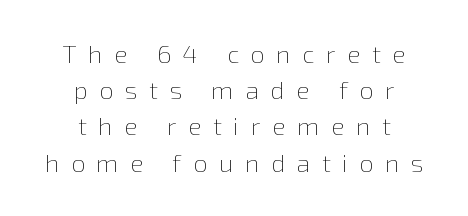
The image shows 25 px text type, upright; set centered, normal line spacing (1.45x), unusually wide letter spacing (+0.47 em), not underlined.
